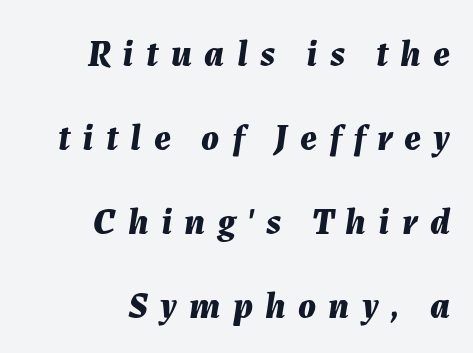
Q: Is the text bold? A: Yes.
Q: Is the text italic (slanted)? A: Yes, it leans right by about 7 degrees.
Q: Is the text underlined? A: No.
Q: How is the paragraph aligned? A: Right-aligned.
Q: Is the spacing between letters normal or unusually wide? A: Unusually wide.
Q: Is the spacing between lines tight, normal or loose? A: Loose.
Q: Width (condensed, normal, or wide)? A: Normal.
Q: Stroke contrast? A: Medium.
Q: x-height? A: Medium.
Q: Monospaced? A: No.
